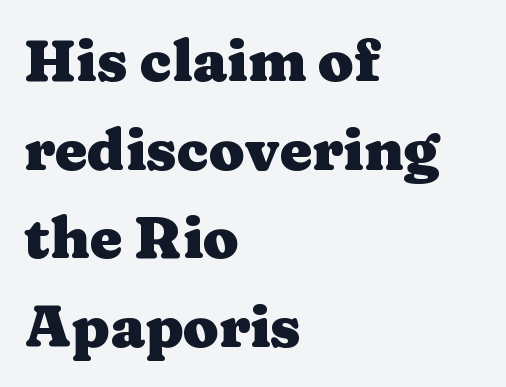
The image shows 58 px heavy, wide serif type, upright; set left-aligned, normal line spacing (1.53x), normal letter spacing, not underlined; medium stroke contrast and a medium x-height.
